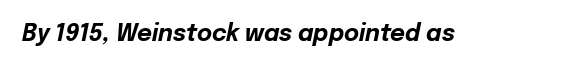
The image shows 23 px bold type, italic (leaning right); set normal letter spacing, not underlined.
